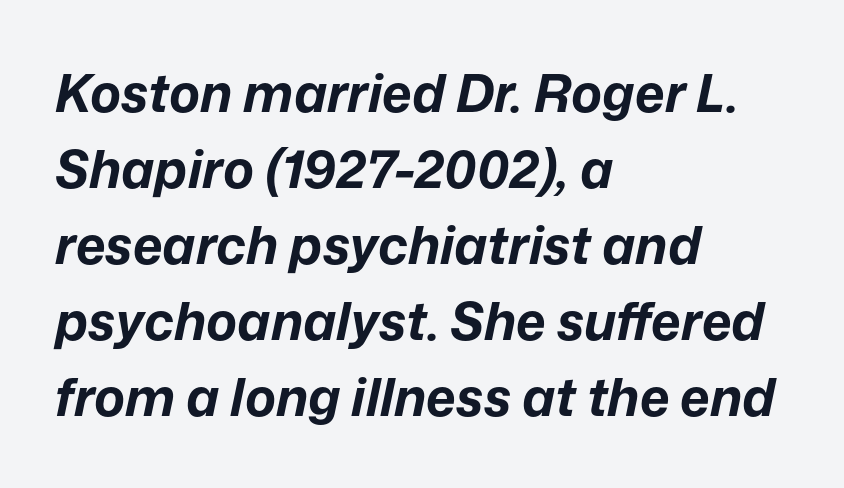
The image shows 52 px bold type, italic (leaning right); set left-aligned, normal line spacing (1.46x), normal letter spacing, not underlined; low stroke contrast and a medium x-height.
